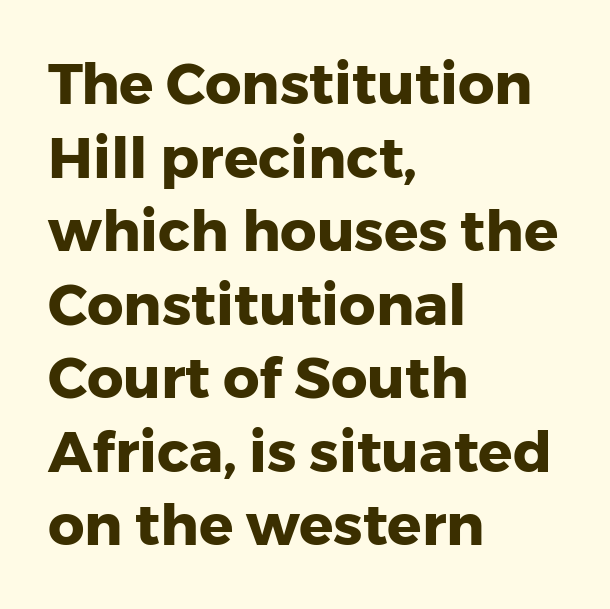
Q: Is the text bold? A: Yes.
Q: Is the text italic (slanted)? A: No, it is upright.
Q: Is the typeface a serif or a sans-serif typeface? A: Sans-serif.
Q: Is the text underlined? A: No.
Q: How is the paragraph aligned? A: Left-aligned.
Q: Is the spacing between letters normal or unusually wide? A: Normal.
Q: Is the spacing between lines tight, normal or loose? A: Normal.
Q: Width (condensed, normal, or wide)? A: Normal.
Q: Stroke contrast? A: Low.
Q: x-height? A: Medium.
Q: Monospaced? A: No.
